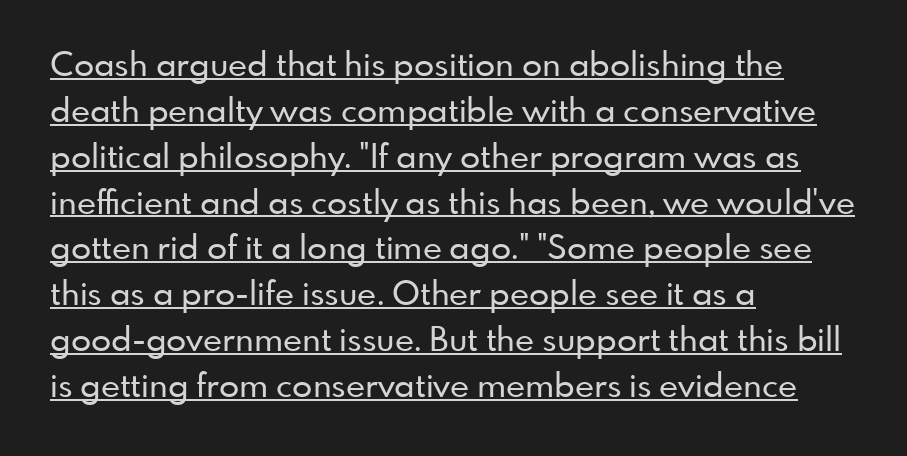
{"serif": "no", "italic": "no", "width": "normal", "stroke_contrast": "low", "x_height": "small", "monospaced": "no", "underline": "yes", "align": "left", "line_spacing": "normal", "line_spacing_ratio": 1.39, "letter_spacing": "normal", "letter_spacing_em": 0.0, "glyph_px": 33}
